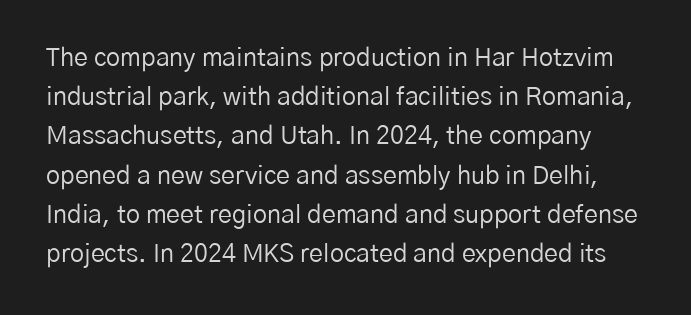
The image shows 25 px text type, upright; set normal line spacing (1.57x), normal letter spacing, not underlined.
